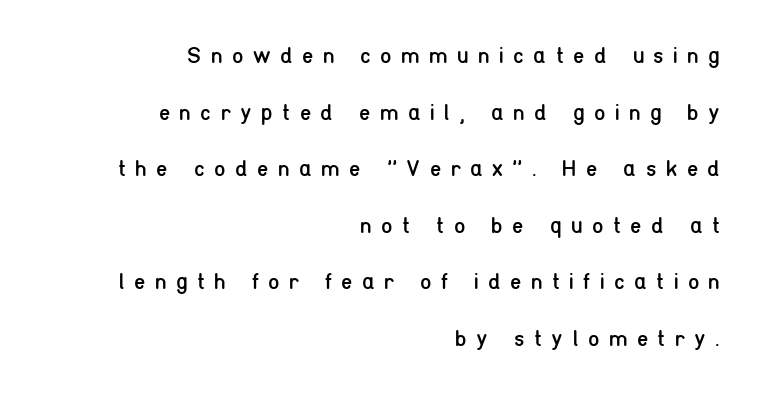
{"italic": "no", "bold": "no", "underline": "no", "align": "right", "line_spacing": "loose", "line_spacing_ratio": 2.46, "letter_spacing": "wide", "letter_spacing_em": 0.41, "glyph_px": 23}
